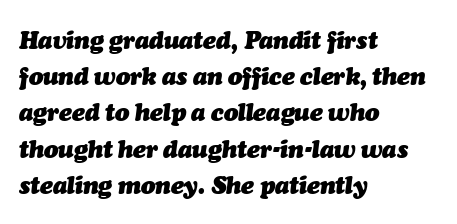
Q: Is the text bold? A: Yes.
Q: Is the text italic (slanted)? A: Yes, it leans right by about 7 degrees.
Q: Is the text underlined? A: No.
Q: How is the paragraph aligned? A: Left-aligned.
Q: Is the spacing between letters normal or unusually wide? A: Normal.
Q: Is the spacing between lines tight, normal or loose? A: Normal.
